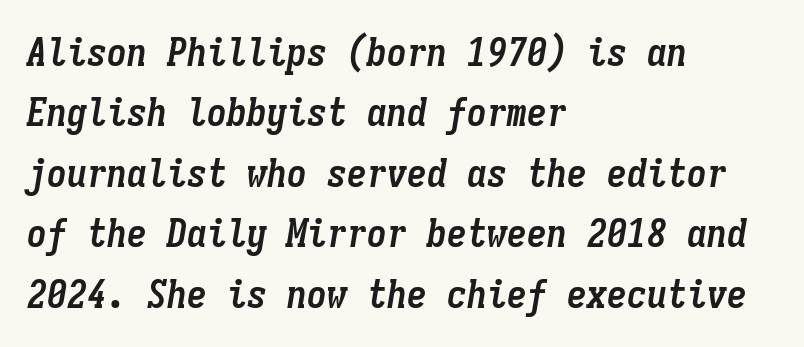
{"italic": "yes", "lean": "right", "slant_degrees": 9, "bold": "yes", "weight": "semibold", "width": "condensed", "stroke_contrast": "low", "x_height": "medium", "monospaced": "yes", "underline": "no", "align": "left", "line_spacing": "normal", "line_spacing_ratio": 1.51, "letter_spacing": "normal", "letter_spacing_em": 0.0, "glyph_px": 40}
